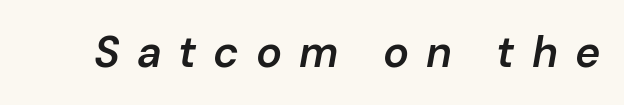
{"italic": "yes", "lean": "right", "slant_degrees": 10, "bold": "semi", "weight": "semibold", "width": "normal", "stroke_contrast": "low", "x_height": "medium", "monospaced": "no", "underline": "no", "letter_spacing": "wide", "letter_spacing_em": 0.39, "glyph_px": 43}
